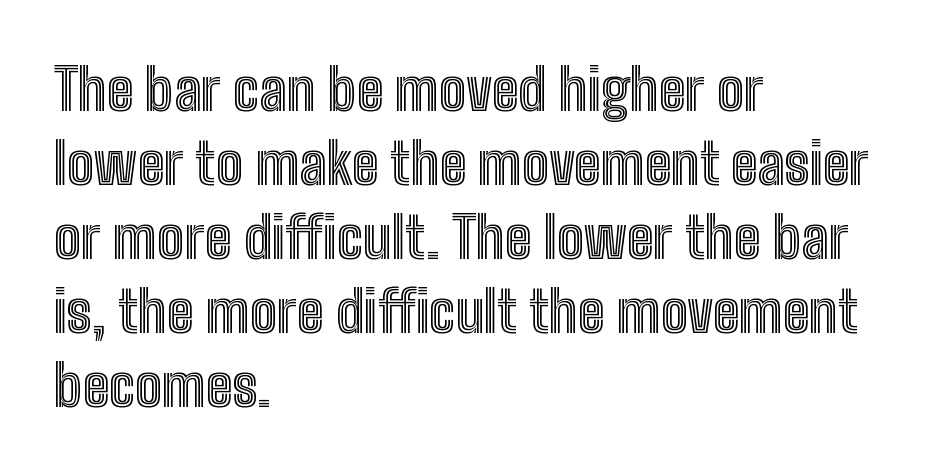
The image shows 57 px condensed type, upright; set left-aligned, normal line spacing (1.3x), normal letter spacing, not underlined; a medium x-height.
